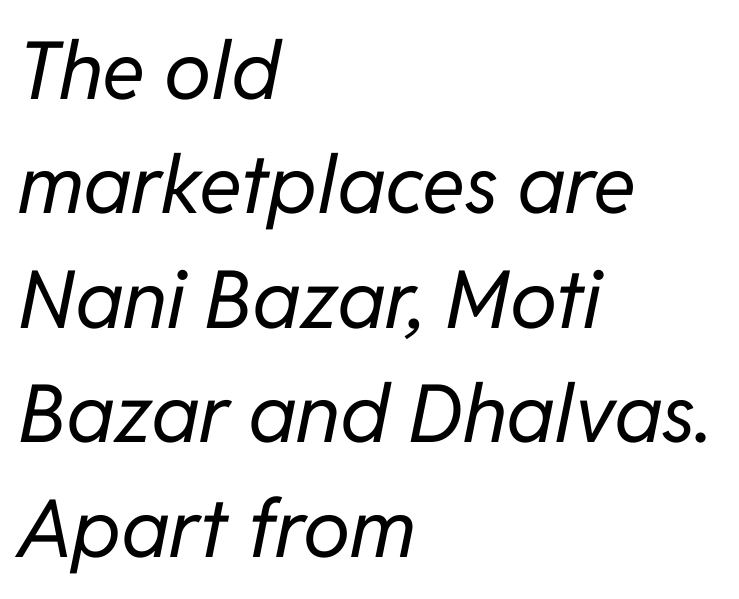
Q: Is the text bold? A: No.
Q: Is the text italic (slanted)? A: Yes, it leans right by about 11 degrees.
Q: Is the text underlined? A: No.
Q: How is the paragraph aligned? A: Left-aligned.
Q: Is the spacing between letters normal or unusually wide? A: Normal.
Q: Is the spacing between lines tight, normal or loose? A: Normal.
Q: Width (condensed, normal, or wide)? A: Normal.
Q: Stroke contrast? A: Low.
Q: x-height? A: Medium.
Q: Monospaced? A: No.
